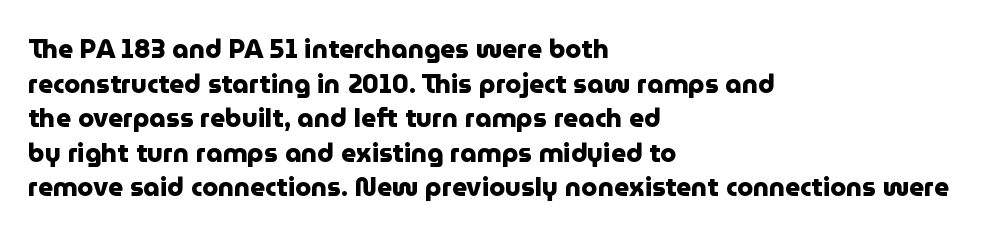
Q: Is the text bold? A: Yes.
Q: Is the text italic (slanted)? A: No, it is upright.
Q: Is the text underlined? A: No.
Q: How is the paragraph aligned? A: Left-aligned.
Q: Is the spacing between letters normal or unusually wide? A: Normal.
Q: Is the spacing between lines tight, normal or loose? A: Normal.
